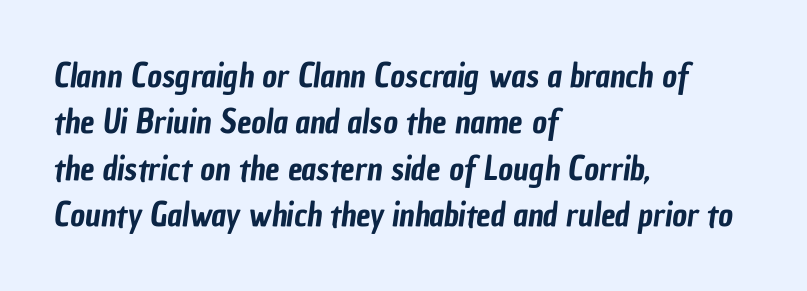
The image shows 32 px condensed sans-serif type; set left-aligned, normal line spacing (1.45x), normal letter spacing, not underlined; low stroke contrast and a medium x-height.
